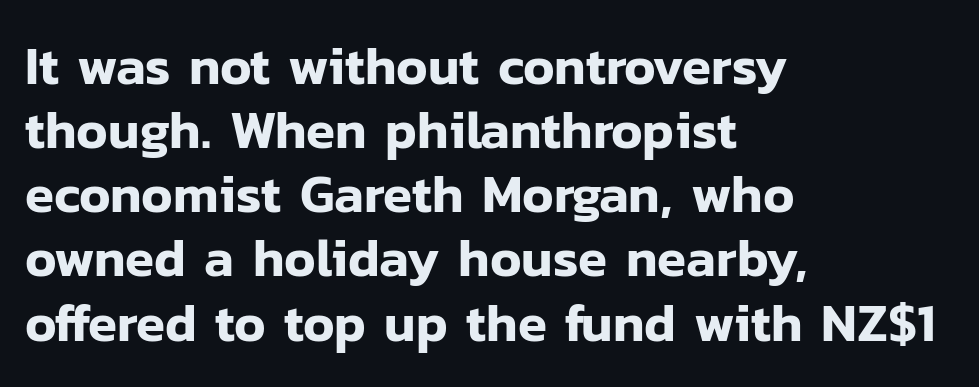
The face used here is proportionally spaced, like ordinary book or web type. This sample uses an upright cut, with every glyph sitting square on the baseline. Type style note: lacks serifs. Look at the tracking — it's just the regular setting, nothing added. The space directly below the letters is spotless. The lines are quadded left.
